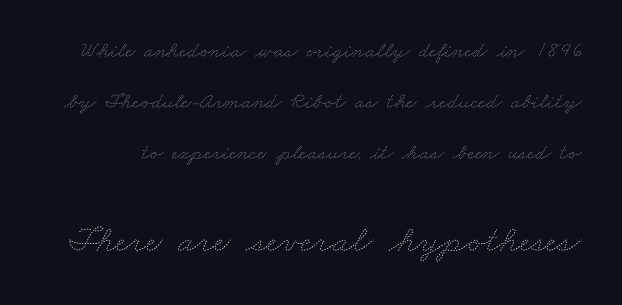
Q: Is the text bold? A: No.
Q: Is the text underlined? A: No.
Q: Is the spacing between letters normal or unusually wide? A: Normal.
Q: Is the spacing between lines tight, normal or loose? A: Loose.
Q: Which block of text is set in a larger size, the first (top) or the second (bottom)? A: The second (bottom) one.
Q: Width (condensed, normal, or wide)? A: Wide.
Q: Stroke contrast? A: Low.
Q: x-height? A: Small.
Q: Monospaced? A: No.
